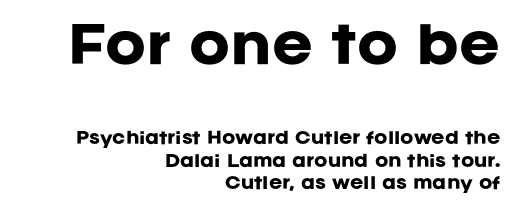
Q: Is the text bold? A: Yes.
Q: Is the text italic (slanted)? A: No, it is upright.
Q: Is the typeface a serif or a sans-serif typeface? A: Sans-serif.
Q: Is the text underlined? A: No.
Q: How is the paragraph aligned? A: Right-aligned.
Q: Is the spacing between letters normal or unusually wide? A: Normal.
Q: Is the spacing between lines tight, normal or loose? A: Normal.
Q: Which block of text is set in a larger size, the first (top) or the second (bottom)? A: The first (top) one.
Q: Width (condensed, normal, or wide)? A: Normal.
Q: Stroke contrast? A: Low.
Q: x-height? A: Large.
Q: Monospaced? A: No.
